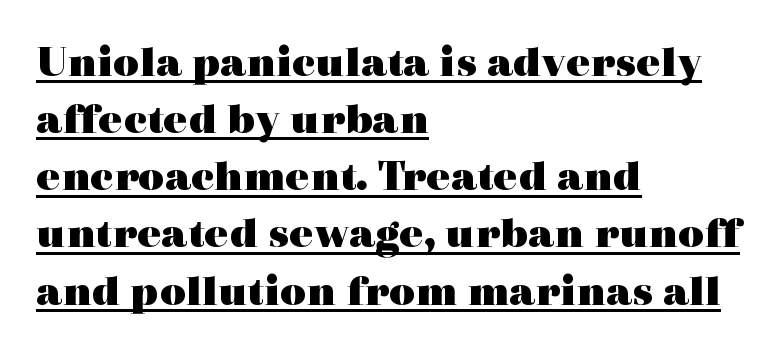
The image shows 45 px heavy, wide serif type, upright; set left-aligned, normal line spacing (1.27x), normal letter spacing, underlined; a medium x-height.
